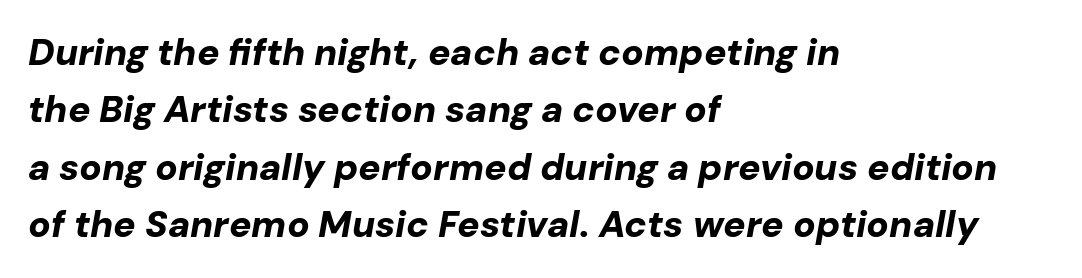
The image shows 37 px bold type, italic (leaning right); set left-aligned, normal line spacing (1.55x), normal letter spacing, not underlined; low stroke contrast and a medium x-height.
